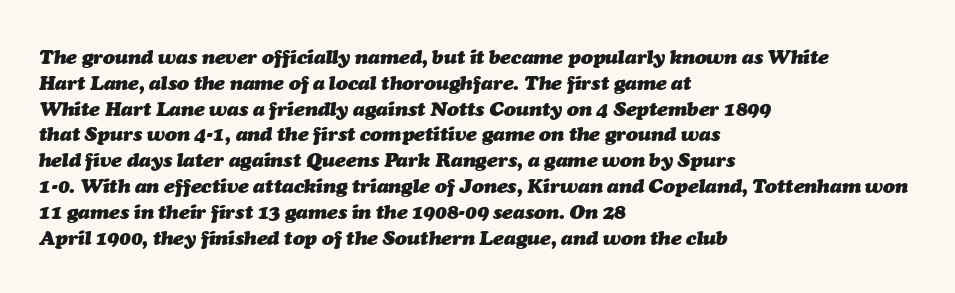
Leading matches the norm, producing a regular column. The passage shown is emphatically bold. The baseline area is clear. The paragraph has a hard left edge and a soft right edge.
